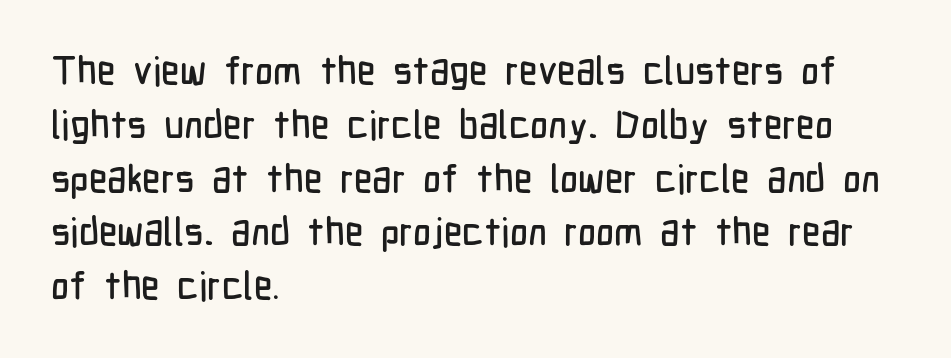
Q: Is the text italic (slanted)? A: No, it is upright.
Q: Is the typeface a serif or a sans-serif typeface? A: Sans-serif.
Q: Is the text underlined? A: No.
Q: How is the paragraph aligned? A: Left-aligned.
Q: Is the spacing between letters normal or unusually wide? A: Normal.
Q: Is the spacing between lines tight, normal or loose? A: Normal.
Q: Width (condensed, normal, or wide)? A: Condensed.
Q: Stroke contrast? A: Low.
Q: x-height? A: Medium.
Q: Monospaced? A: No.
